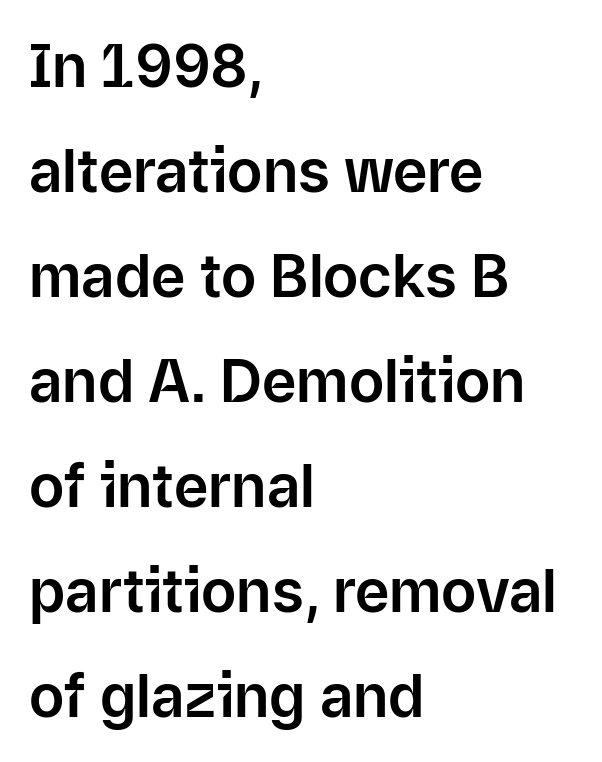
Spacing between characters is what you'd get straight out of the box. Rendered with straight, roman letterforms. No feet cap the strokes, marking this as sans-serif type. Proportional: the letters do not fall into vertical columns. Is the block centered? No — it sits flush against the left margin. Beneath every word, the page is bare.
